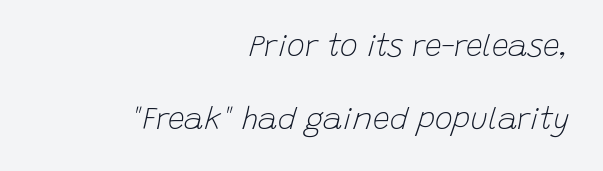
Q: Is the text bold? A: No.
Q: Is the text italic (slanted)? A: Yes, it leans right by about 15 degrees.
Q: Is the text underlined? A: No.
Q: How is the paragraph aligned? A: Right-aligned.
Q: Is the spacing between letters normal or unusually wide? A: Normal.
Q: Is the spacing between lines tight, normal or loose? A: Loose.
Q: Width (condensed, normal, or wide)? A: Normal.
Q: Stroke contrast? A: Low.
Q: x-height? A: Large.
Q: Monospaced? A: No.
